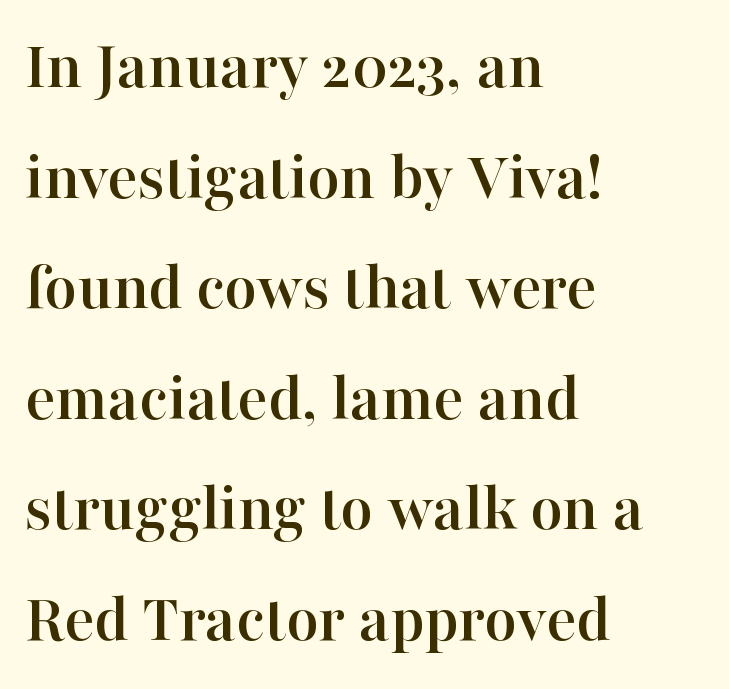
{"serif": "yes", "italic": "no", "width": "normal", "stroke_contrast": "high", "x_height": "medium", "monospaced": "no", "underline": "no", "align": "left", "line_spacing": "normal", "line_spacing_ratio": 1.58, "letter_spacing": "normal", "letter_spacing_em": 0.0, "glyph_px": 70}
